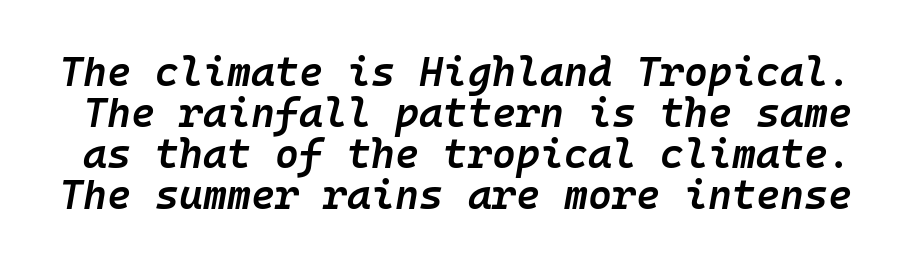
{"italic": "yes", "lean": "right", "slant_degrees": 10, "bold": "semi", "weight": "semibold", "width": "normal", "stroke_contrast": "low", "x_height": "medium", "monospaced": "yes", "underline": "no", "line_spacing": "tight", "line_spacing_ratio": 1.0, "letter_spacing": "normal", "letter_spacing_em": 0.0, "glyph_px": 41}
